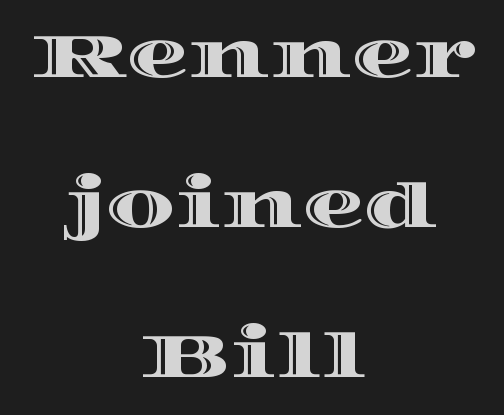
Q: Is the text italic (slanted)? A: No, it is upright.
Q: Is the text underlined? A: No.
Q: How is the paragraph aligned? A: Centered.
Q: Is the spacing between letters normal or unusually wide? A: Normal.
Q: Is the spacing between lines tight, normal or loose? A: Loose.
Q: Width (condensed, normal, or wide)? A: Wide.
Q: x-height? A: Large.
Q: Monospaced? A: No.
